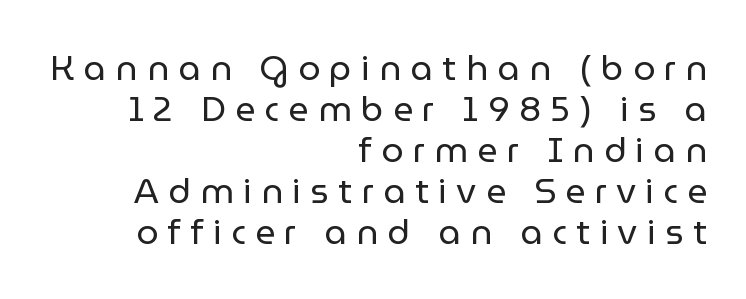
Spacing between characters has been opened up far beyond the box default. Weight: in the light-to-regular range. No feet cap the strokes, marking this as sans-serif type. Posture: upright roman.
